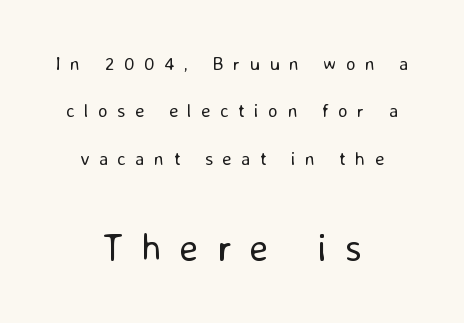
How would I describe the line gaps? Wide and relaxed. Compare the two chunks: the lower has the greater cap height. You could only call the tracking loose — the letters float apart. Letters have the restrained weight of plain body copy at most.
